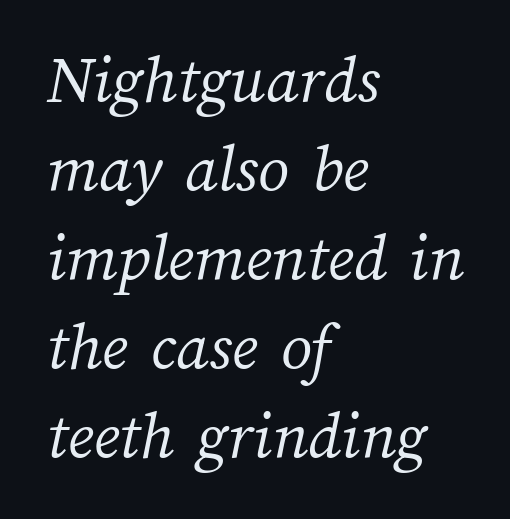
{"bold": "no", "weight": "light", "width": "normal", "stroke_contrast": "medium", "x_height": "medium", "monospaced": "no", "underline": "no", "align": "left", "line_spacing": "normal", "line_spacing_ratio": 1.29, "letter_spacing": "normal", "letter_spacing_em": 0.0, "glyph_px": 69}
